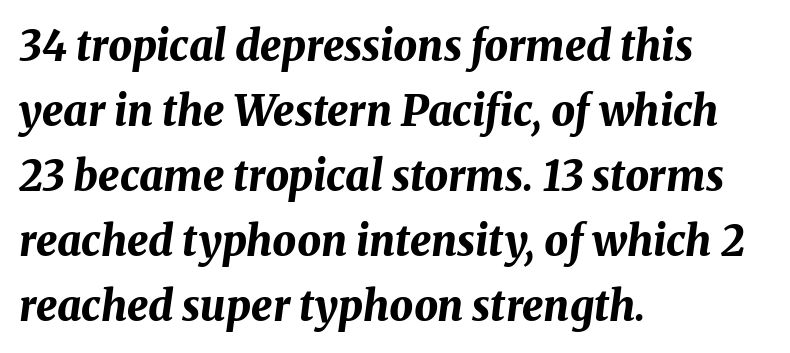
Default kerning and tracking; the words read as compact shapes. Quick note: italic. Proportional: the letters do not fall into vertical columns. Any mark beneath the type? The region is blank.
